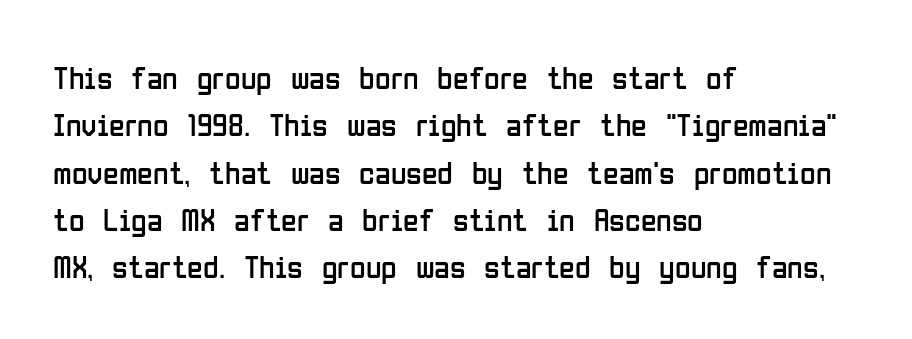
{"serif": "no", "italic": "no", "bold": "no", "weight": "regular", "width": "condensed", "stroke_contrast": "low", "x_height": "medium", "monospaced": "no", "underline": "no", "align": "left", "line_spacing": "normal", "line_spacing_ratio": 1.48, "letter_spacing": "normal", "letter_spacing_em": 0.0, "glyph_px": 32}
